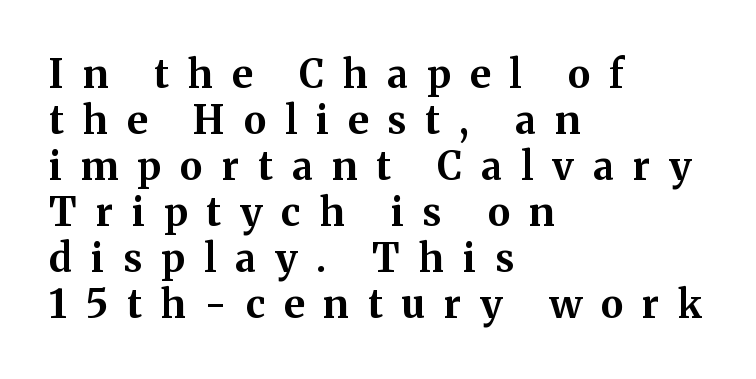
Designer's note — italics off, roman on. Does the type have serifs? Yes, each stem ends in a small foot. The face used here is proportionally spaced, like ordinary book or web type. A clean baseline with only descenders dipping below it.
